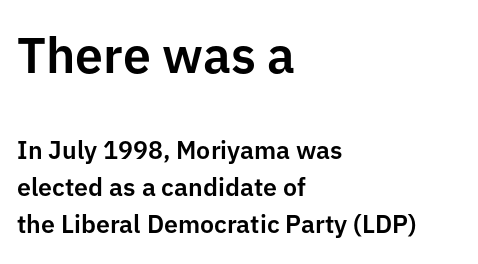
Which margin do the lines hug? The left one — the right edge is uneven. Size hierarchy here favors the leading block over the trailing one. The vertical gap from one line to the next is medium. Rule under the text: the space is simply empty.
